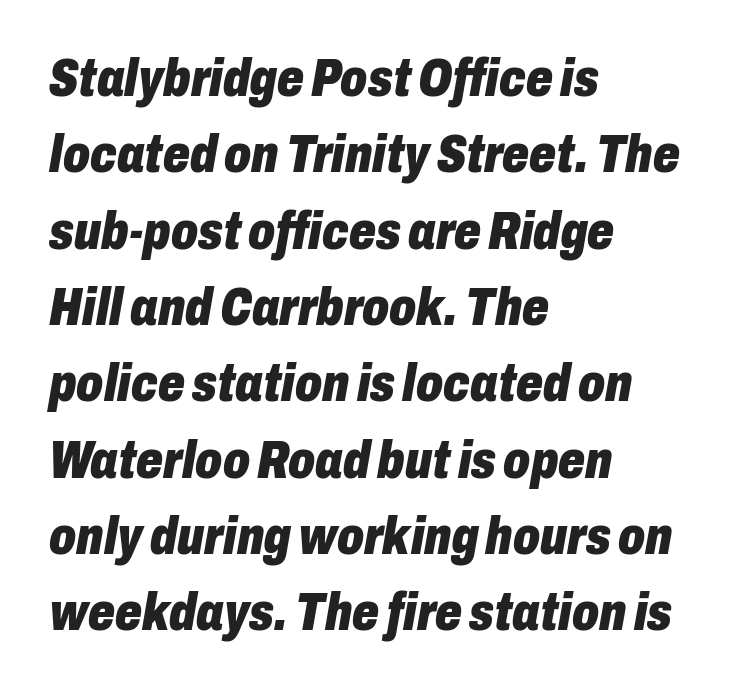
Q: Is the text bold? A: Yes.
Q: Is the text italic (slanted)? A: Yes, it leans right by about 10 degrees.
Q: Is the text underlined? A: No.
Q: How is the paragraph aligned? A: Left-aligned.
Q: Is the spacing between letters normal or unusually wide? A: Normal.
Q: Is the spacing between lines tight, normal or loose? A: Normal.
Q: Width (condensed, normal, or wide)? A: Condensed.
Q: Stroke contrast? A: Low.
Q: x-height? A: Medium.
Q: Monospaced? A: No.
